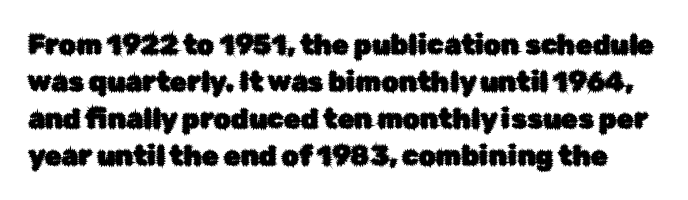
How are the letters spaced? Ordinarily, with no added tracking. Interline gaps are of average width in this sample. The lettering holds an erect, upright posture throughout. The space directly below the letters is spotless.
